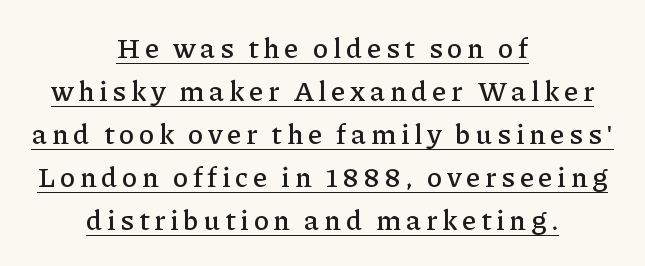
Italic? Not at all — the glyphs are vertical. The paragraph shown floats in the horizontal middle. This block has exactly the height ordinary leading produces. Is this a fixed-width face? No — the glyphs have proportional, varying widths. The specimen includes a rule beneath the text block's lines. Observe the serifs anchoring each vertical stroke in this sample.
